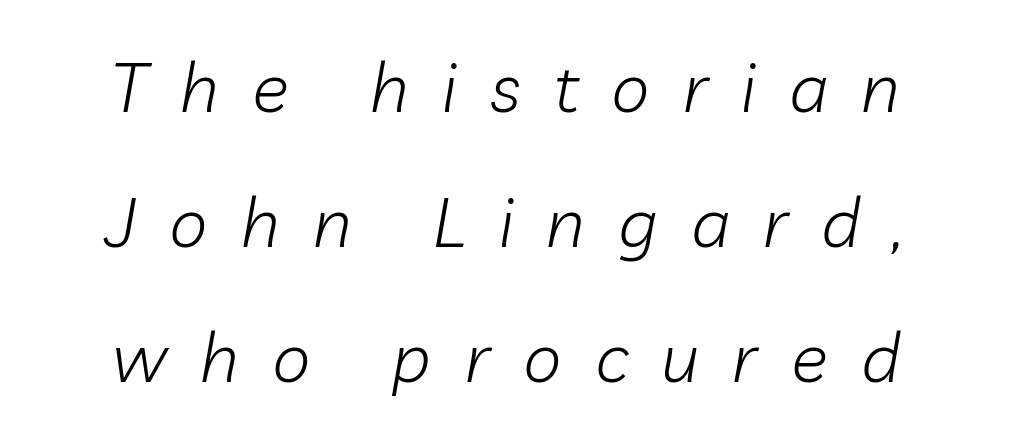
Q: Is the text bold? A: No.
Q: Is the text italic (slanted)? A: Yes, it leans right by about 10 degrees.
Q: Is the text underlined? A: No.
Q: Is the spacing between letters normal or unusually wide? A: Unusually wide.
Q: Is the spacing between lines tight, normal or loose? A: Loose.
Q: Width (condensed, normal, or wide)? A: Normal.
Q: Stroke contrast? A: Low.
Q: x-height? A: Medium.
Q: Monospaced? A: No.
